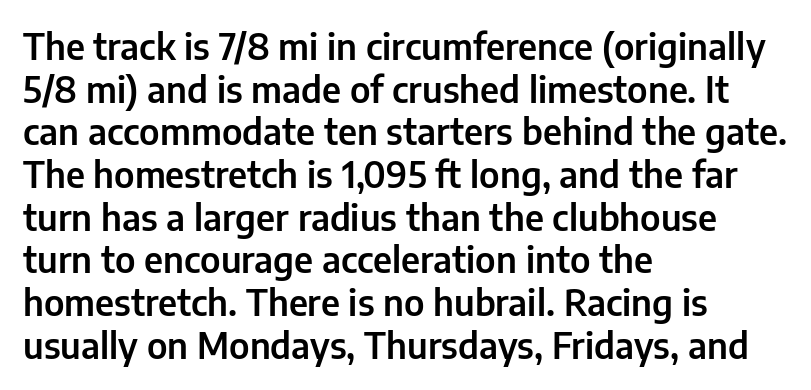
The image shows 35 px sans-serif type, upright; set left-aligned, line spacing 1.22x, normal letter spacing, not underlined; low stroke contrast and a medium x-height.
